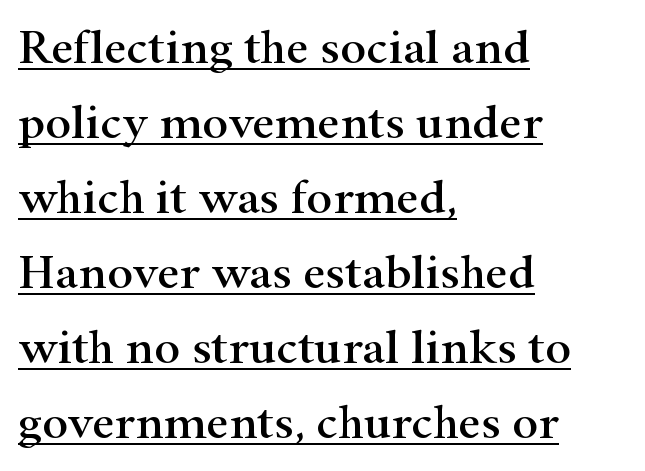
{"serif": "yes", "italic": "no", "width": "wide", "stroke_contrast": "high", "x_height": "small", "monospaced": "no", "underline": "yes", "align": "left", "line_spacing": "normal", "line_spacing_ratio": 1.53, "letter_spacing": "normal", "letter_spacing_em": 0.0, "glyph_px": 49}
